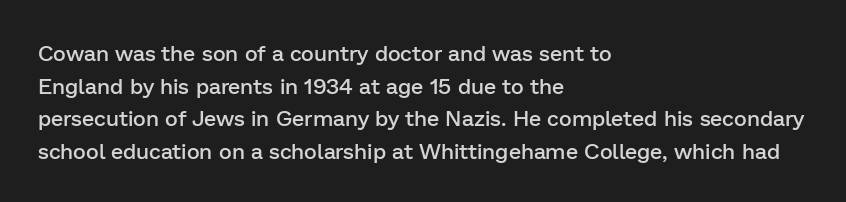
Short and long lines alike share a common starting point at left. Quick note: not italic, upright. In terms of leading, this rendering sits right in the middle. The gap between lines stays unmarked.
